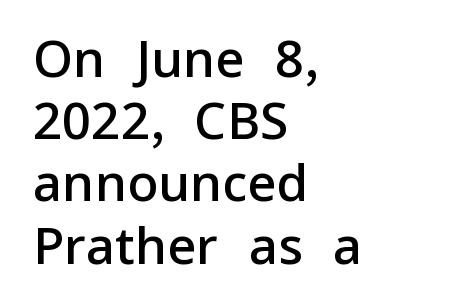
{"serif": "no", "italic": "no", "bold": "semi", "weight": "semibold", "width": "normal", "stroke_contrast": "low", "x_height": "medium", "monospaced": "no", "underline": "no", "align": "left", "line_spacing_ratio": 1.22, "letter_spacing": "normal", "letter_spacing_em": 0.0, "glyph_px": 51}
